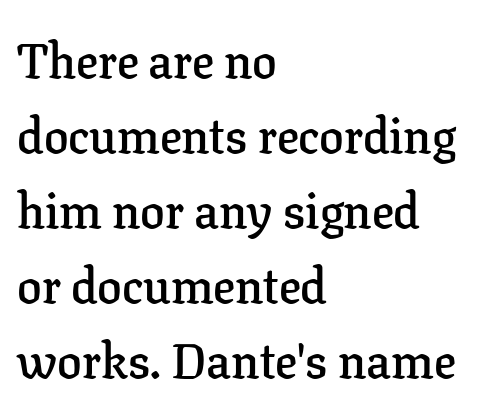
{"serif": "yes", "italic": "no", "bold": "semi", "weight": "semibold", "width": "normal", "stroke_contrast": "low", "x_height": "medium", "monospaced": "no", "underline": "no", "align": "left", "line_spacing": "normal", "line_spacing_ratio": 1.53, "letter_spacing": "normal", "letter_spacing_em": 0.0, "glyph_px": 49}
